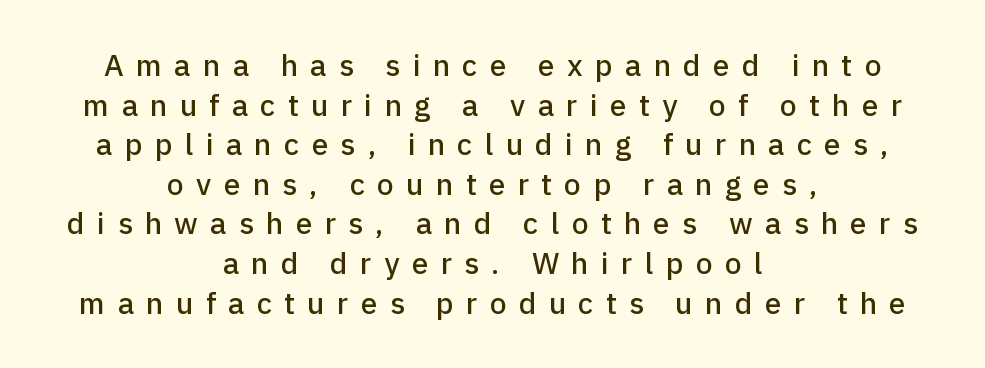
{"serif": "no", "italic": "no", "width": "normal", "stroke_contrast": "low", "x_height": "medium", "monospaced": "no", "underline": "no", "align": "center", "line_spacing": "normal", "line_spacing_ratio": 1.32, "letter_spacing": "wide", "letter_spacing_em": 0.41, "glyph_px": 30}
